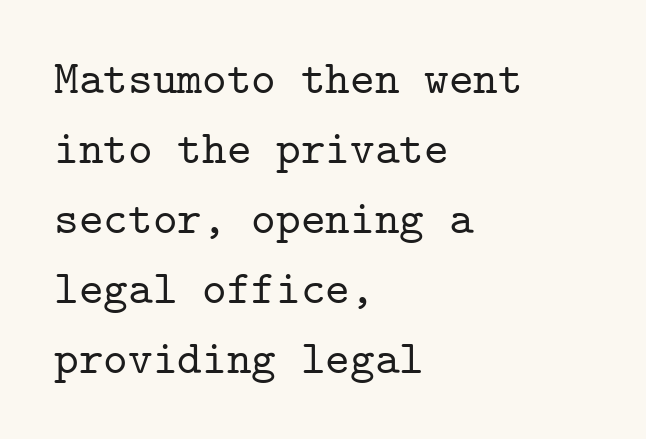
The image shows 47 px serif type, upright, monospaced; set left-aligned, normal line spacing (1.49x), normal letter spacing, not underlined; low stroke contrast and a medium x-height.
